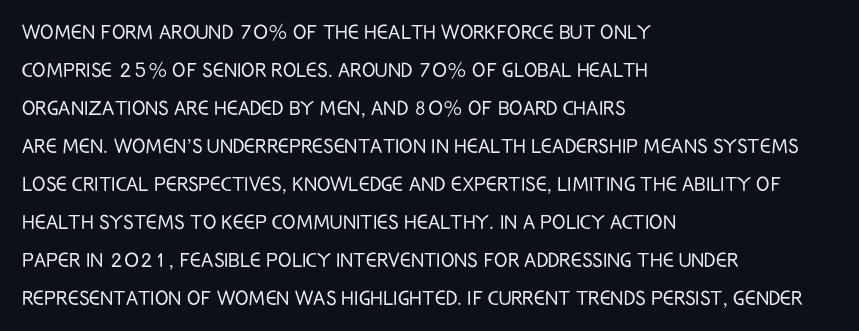
{"italic": "no", "bold": "no", "underline": "no", "align": "left", "line_spacing": "normal", "line_spacing_ratio": 1.52, "letter_spacing": "normal", "letter_spacing_em": 0.0, "glyph_px": 25}
